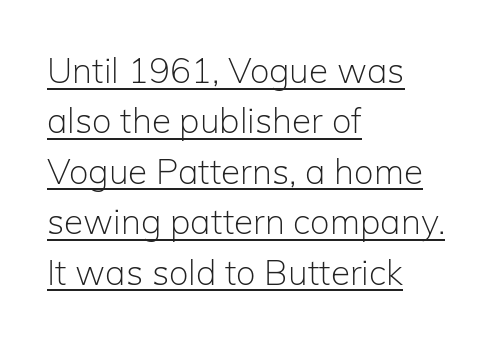
{"serif": "no", "italic": "no", "bold": "no", "weight": "light", "width": "normal", "stroke_contrast": "low", "x_height": "medium", "monospaced": "no", "underline": "yes", "align": "left", "line_spacing": "normal", "line_spacing_ratio": 1.44, "letter_spacing": "normal", "letter_spacing_em": 0.0, "glyph_px": 35}
